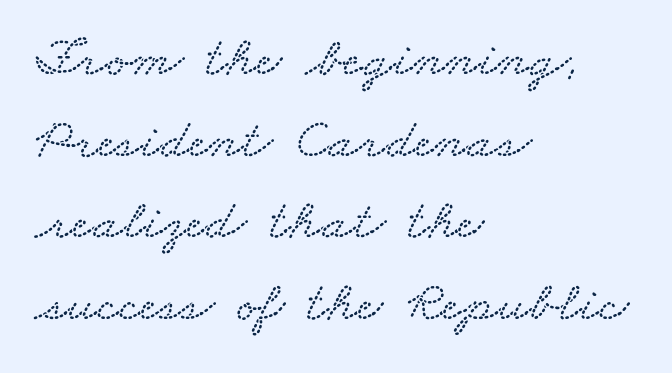
Q: Is the text underlined? A: No.
Q: How is the paragraph aligned? A: Left-aligned.
Q: Is the spacing between letters normal or unusually wide? A: Normal.
Q: Is the spacing between lines tight, normal or loose? A: Normal.
Q: Width (condensed, normal, or wide)? A: Wide.
Q: Stroke contrast? A: Low.
Q: x-height? A: Small.
Q: Monospaced? A: No.
